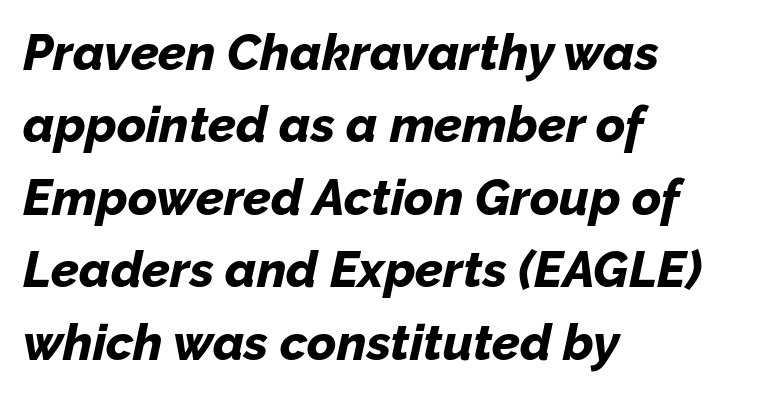
Proportional: the letters do not fall into vertical columns. Each new line begins a customary step beneath the previous one. In terms of weight, the rendering is a true, heavy bold. Bare-footed words on every line. Teacher's note: observe the even left margin — that is flush-left alignment. The rendering applies a slant to the glyphs.
